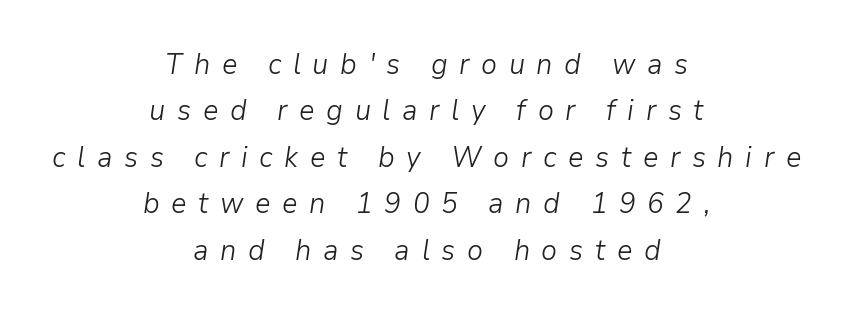
The image shows 29 px light type, italic (leaning right); set centered, normal line spacing (1.6x), unusually wide letter spacing (+0.4 em), not underlined; low stroke contrast and a medium x-height.
